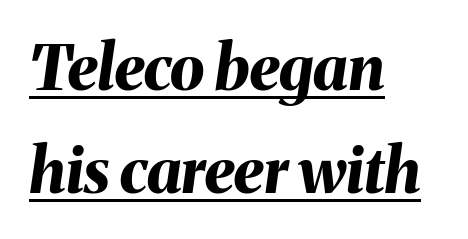
{"italic": "yes", "lean": "right", "slant_degrees": 8, "bold": "yes", "weight": "bold", "width": "normal", "stroke_contrast": "medium", "x_height": "medium", "monospaced": "no", "underline": "yes", "align": "left", "line_spacing": "normal", "line_spacing_ratio": 1.66, "letter_spacing": "normal", "letter_spacing_em": 0.0, "glyph_px": 62}
